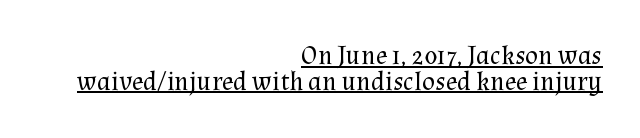
Default kerning and tracking; the words read as compact shapes. The typeface has the unassuming heft of standard copy or less. Every stem runs plumb, perpendicular to the baseline. This sample trades vertical openness for compactness between lines.
